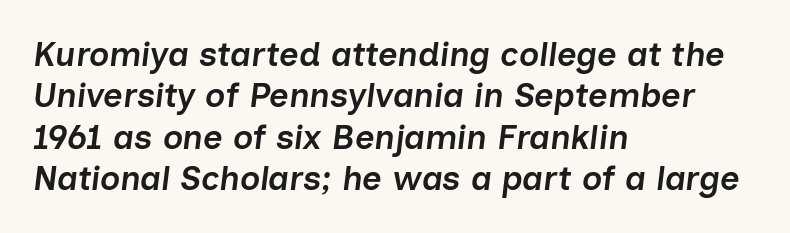
Caption: standard tracking, unaltered. Would a proofreader flag this as italicized? Yes. On the weight axis this lands at semibold, roughly 600. This sample has the flowing, uneven cadence of proportional lettering.
